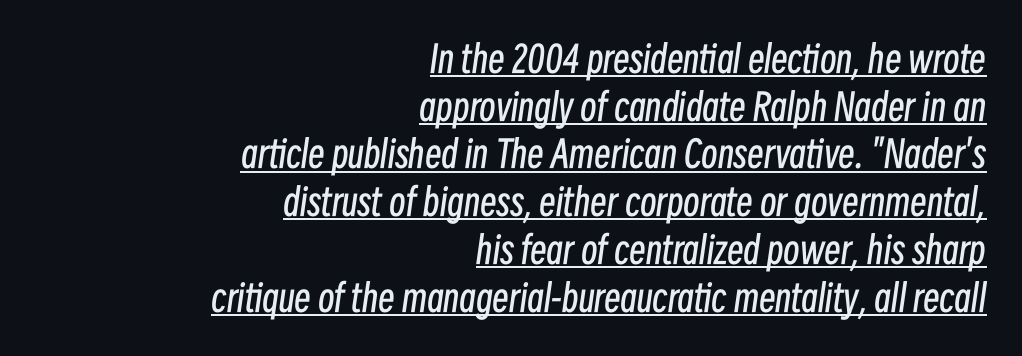
Q: Is the text bold? A: No.
Q: Is the text italic (slanted)? A: Yes, it leans right by about 8 degrees.
Q: Is the text underlined? A: Yes.
Q: How is the paragraph aligned? A: Right-aligned.
Q: Is the spacing between letters normal or unusually wide? A: Normal.
Q: Is the spacing between lines tight, normal or loose? A: Normal.
Q: Width (condensed, normal, or wide)? A: Condensed.
Q: Stroke contrast? A: Low.
Q: x-height? A: Medium.
Q: Monospaced? A: No.
